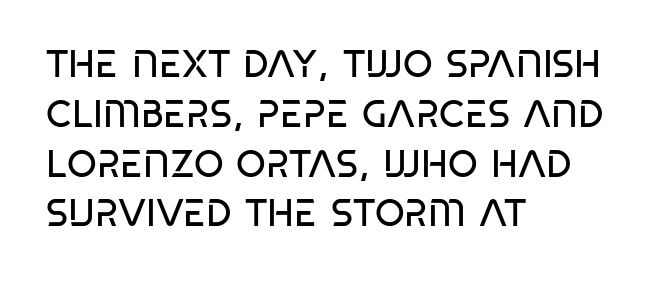
The typesetting does not lean heavy: it is not bold. Summary of vertical rhythm: regular, with standard interline spacing. The letters stand straight up with perfectly vertical stems. The horizontal fit of the characters is conventional and even. Serifs: no, the terminals of the letterforms are clean. The paragraph has a hard left edge and a soft right edge.
